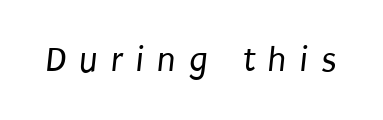
Q: Is the text bold? A: No.
Q: Is the typeface a serif or a sans-serif typeface? A: Sans-serif.
Q: Is the text underlined? A: No.
Q: Is the spacing between letters normal or unusually wide? A: Unusually wide.
Q: Width (condensed, normal, or wide)? A: Condensed.
Q: Stroke contrast? A: Low.
Q: x-height? A: Large.
Q: Monospaced? A: No.
